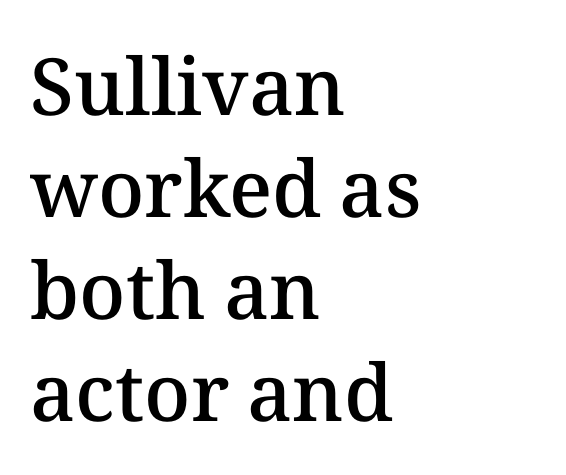
{"italic": "no", "bold": "semi", "weight": "semibold", "width": "normal", "stroke_contrast": "medium", "x_height": "medium", "monospaced": "no", "underline": "no", "align": "left", "line_spacing": "normal", "line_spacing_ratio": 1.29, "letter_spacing": "normal", "letter_spacing_em": 0.0, "glyph_px": 79}
